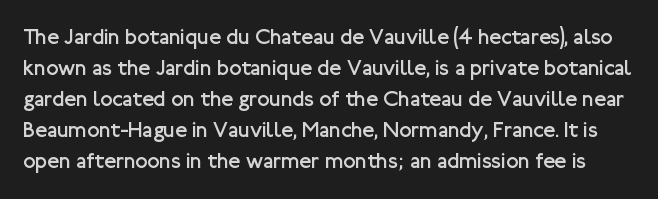
Q: Is the text bold? A: No.
Q: Is the text italic (slanted)? A: No, it is upright.
Q: Is the text underlined? A: No.
Q: Is the spacing between letters normal or unusually wide? A: Normal.
Q: Is the spacing between lines tight, normal or loose? A: Normal.
